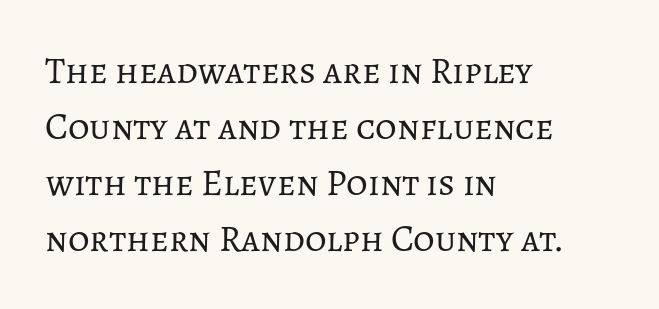
The cut favours lightness, reaching ordinary text weight at its darkest. Look at the tracking — it's just the regular setting, nothing added. The vertical gap from one line to the next is medium. The passage shown is typed in a proportional face where columns would drift. Layout note: lines flush left.
